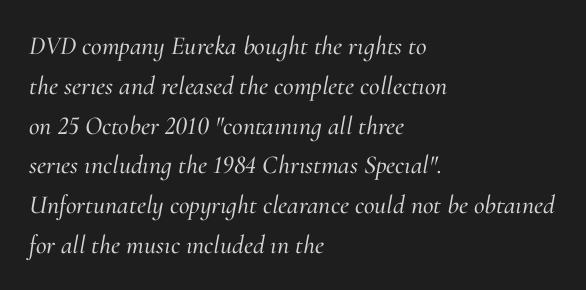
The image shows 26 px text type, italic (leaning right); set left-aligned, normal line spacing (1.53x), normal letter spacing, not underlined.
